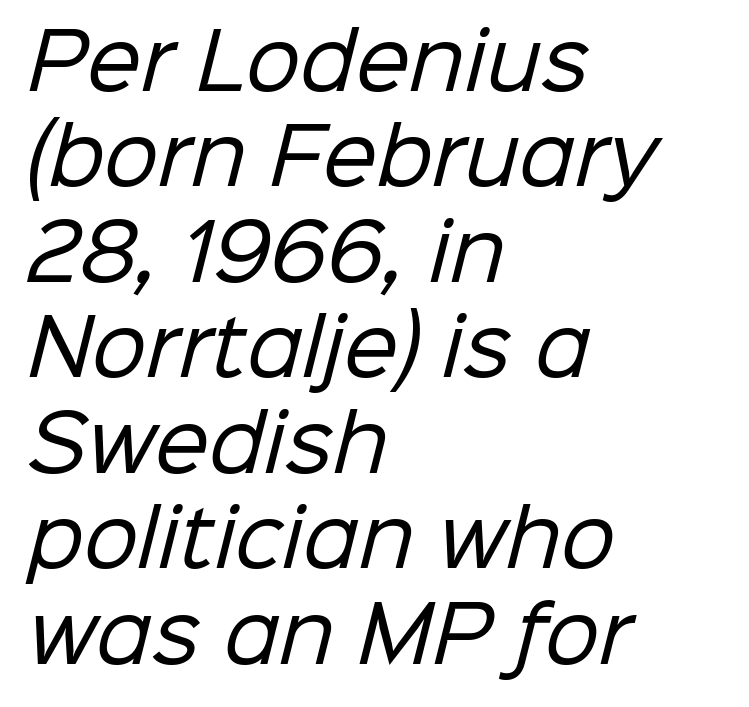
Q: Is the text bold? A: No.
Q: Is the typeface a serif or a sans-serif typeface? A: Sans-serif.
Q: Is the text underlined? A: No.
Q: How is the paragraph aligned? A: Left-aligned.
Q: Is the spacing between letters normal or unusually wide? A: Normal.
Q: Width (condensed, normal, or wide)? A: Normal.
Q: Stroke contrast? A: Low.
Q: x-height? A: Medium.
Q: Monospaced? A: No.
